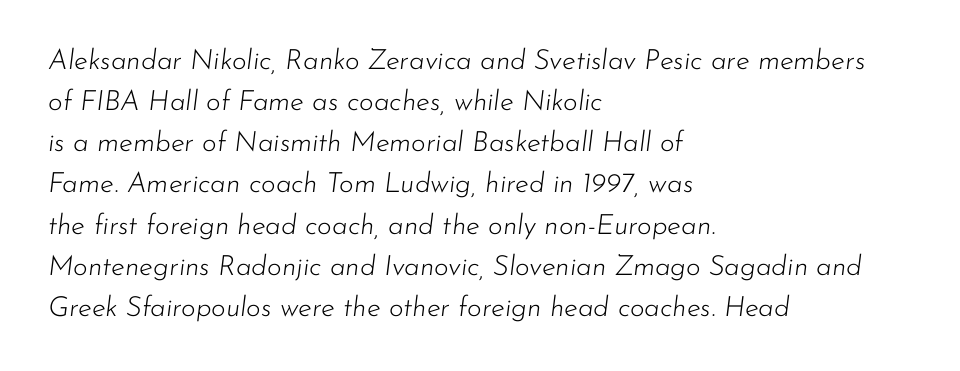
The image shows 28 px light type, italic (leaning right); set left-aligned, normal line spacing (1.47x), normal letter spacing, not underlined; low stroke contrast and a small x-height.
